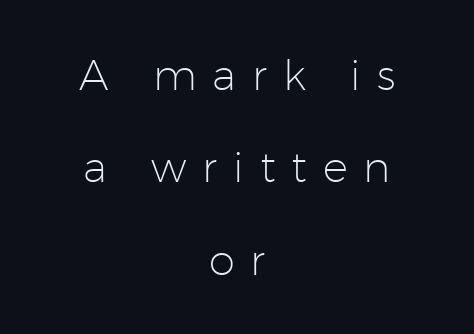
{"serif": "no", "italic": "no", "bold": "no", "weight": "light", "width": "normal", "stroke_contrast": "low", "x_height": "medium", "monospaced": "no", "underline": "no", "align": "center", "line_spacing": "loose", "line_spacing_ratio": 2.2, "letter_spacing": "wide", "letter_spacing_em": 0.38, "glyph_px": 42}
